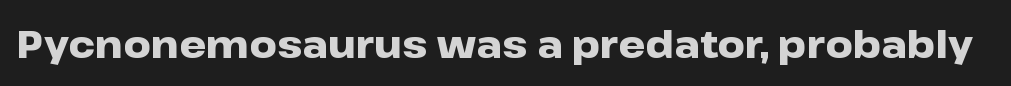
Q: Is the text bold? A: Yes.
Q: Is the text italic (slanted)? A: No, it is upright.
Q: Is the typeface a serif or a sans-serif typeface? A: Sans-serif.
Q: Is the text underlined? A: No.
Q: Is the spacing between letters normal or unusually wide? A: Normal.
Q: Width (condensed, normal, or wide)? A: Wide.
Q: Stroke contrast? A: Low.
Q: x-height? A: Medium.
Q: Monospaced? A: No.
